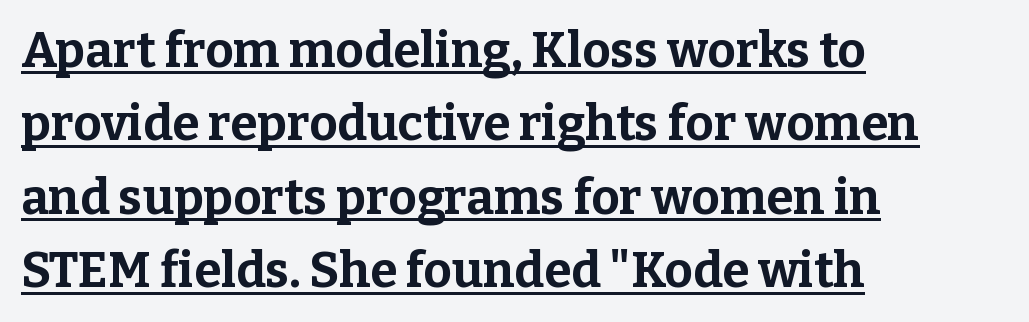
{"serif": "yes", "italic": "no", "bold": "yes", "weight": "bold", "width": "normal", "stroke_contrast": "low", "x_height": "medium", "monospaced": "no", "underline": "yes", "align": "left", "line_spacing": "normal", "line_spacing_ratio": 1.5, "letter_spacing": "normal", "letter_spacing_em": 0.0, "glyph_px": 49}
